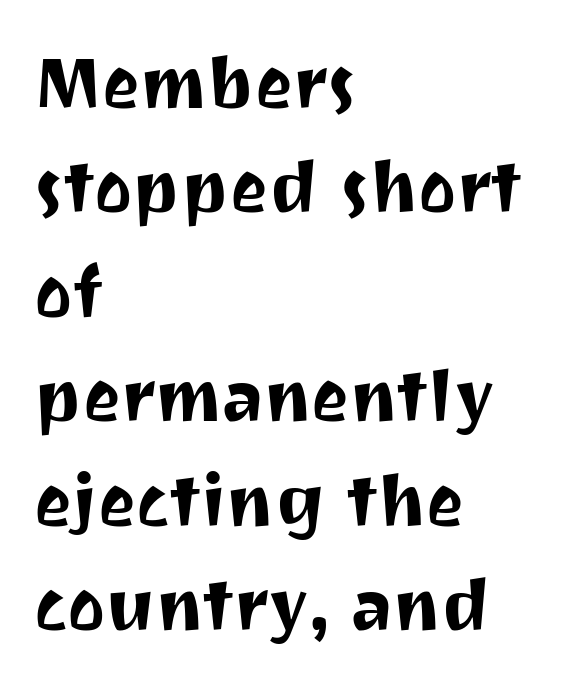
{"serif": "no", "italic": "no", "width": "normal", "stroke_contrast": "medium", "x_height": "medium", "monospaced": "no", "underline": "no", "align": "left", "line_spacing": "normal", "line_spacing_ratio": 1.45, "letter_spacing": "normal", "letter_spacing_em": 0.0, "glyph_px": 72}
